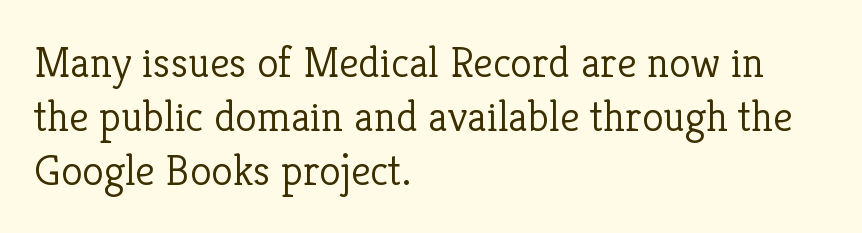
The image shows 44 px light serif type, upright; set left-aligned, line spacing 1.23x, normal letter spacing, not underlined; low stroke contrast and a medium x-height.
